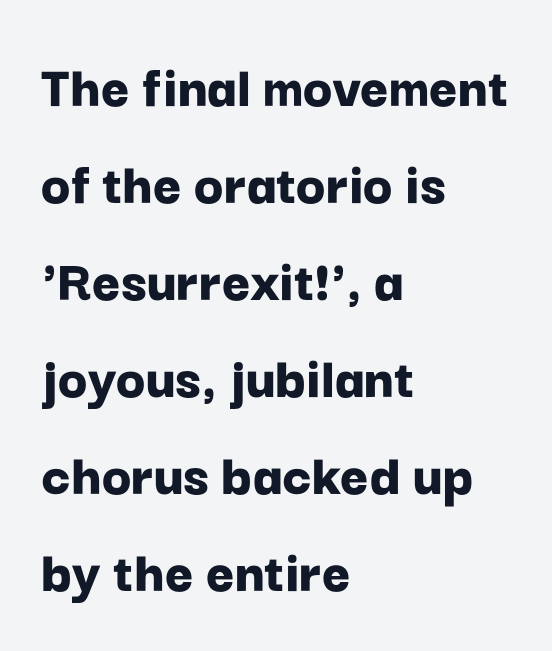
Q: Is the text bold? A: Yes.
Q: Is the text italic (slanted)? A: No, it is upright.
Q: Is the typeface a serif or a sans-serif typeface? A: Sans-serif.
Q: Is the text underlined? A: No.
Q: How is the paragraph aligned? A: Left-aligned.
Q: Is the spacing between letters normal or unusually wide? A: Normal.
Q: Is the spacing between lines tight, normal or loose? A: Normal.
Q: Width (condensed, normal, or wide)? A: Normal.
Q: Stroke contrast? A: Low.
Q: x-height? A: Medium.
Q: Monospaced? A: No.
